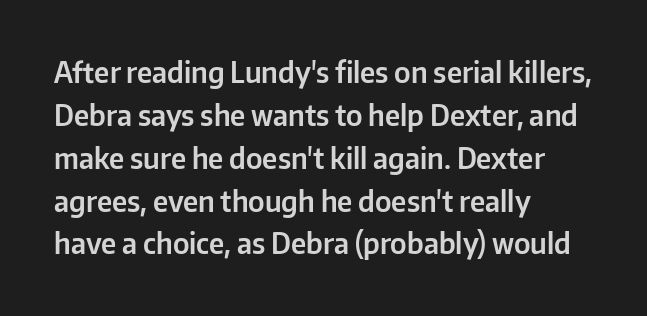
Q: Is the text italic (slanted)? A: No, it is upright.
Q: Is the typeface a serif or a sans-serif typeface? A: Sans-serif.
Q: Is the text underlined? A: No.
Q: How is the paragraph aligned? A: Left-aligned.
Q: Is the spacing between letters normal or unusually wide? A: Normal.
Q: Is the spacing between lines tight, normal or loose? A: Normal.
Q: Width (condensed, normal, or wide)? A: Normal.
Q: Stroke contrast? A: Low.
Q: x-height? A: Medium.
Q: Monospaced? A: No.
